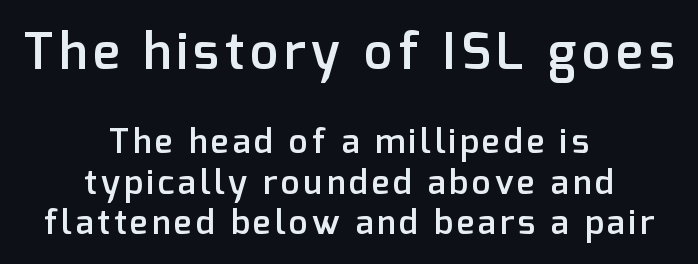
Q: Is the text bold? A: Semi-bold.
Q: Is the text italic (slanted)? A: No, it is upright.
Q: Is the typeface a serif or a sans-serif typeface? A: Sans-serif.
Q: Is the text underlined? A: No.
Q: How is the paragraph aligned? A: Centered.
Q: Which block of text is set in a larger size, the first (top) or the second (bottom)? A: The first (top) one.
Q: Width (condensed, normal, or wide)? A: Normal.
Q: Stroke contrast? A: Low.
Q: x-height? A: Medium.
Q: Monospaced? A: No.
